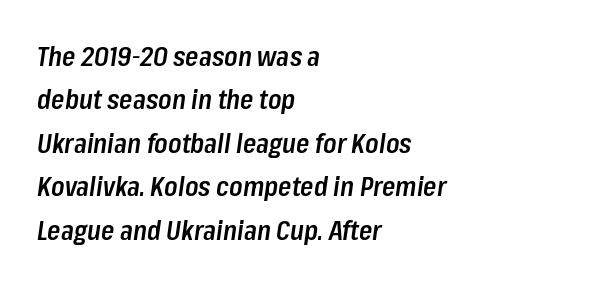
Rule under the text: the space is simply empty. Caption: semibold face, moderately heavy strokes. Tracking here is standard; glyphs follow each other at the usual distance. The font's italic variant was chosen for this text. The ragged edge is on the right, which tells us the setting is flush left.
